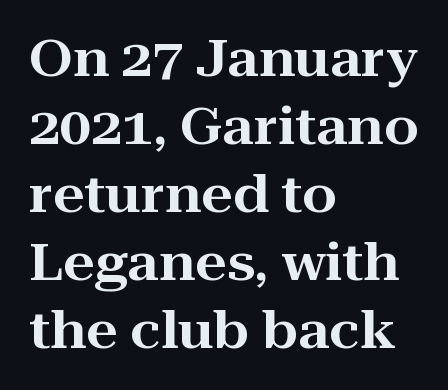
Is the block centered? No — it sits flush against the left margin. Underline: absent. These lines are rendered in a variable-pitch font. Line spacing here is normal. The font's upright variant was chosen for this text. Observe the serifs anchoring each vertical stroke in this sample.
